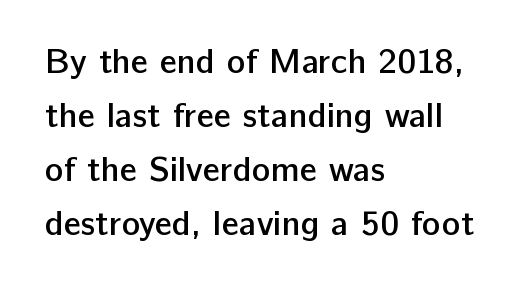
{"serif": "no", "italic": "no", "bold": "semi", "weight": "semibold", "width": "normal", "stroke_contrast": "low", "x_height": "medium", "monospaced": "no", "underline": "no", "align": "left", "line_spacing": "normal", "line_spacing_ratio": 1.54, "letter_spacing": "normal", "letter_spacing_em": 0.0, "glyph_px": 35}
